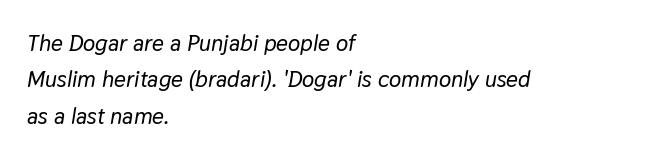
{"italic": "yes", "lean": "right", "slant_degrees": 9, "underline": "no", "align": "left", "line_spacing": "normal", "line_spacing_ratio": 1.58, "letter_spacing": "normal", "letter_spacing_em": 0.0, "glyph_px": 23}
